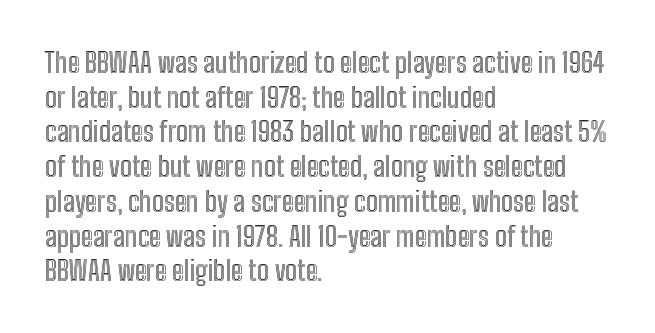
Inter-character spacing is left at the font's built-in metrics. Each row of text sits above clean, open space. The lettering stays uniformly vertical, giving the passage a roman look. Reading down the block, your eye returns to a fixed left position each line.
